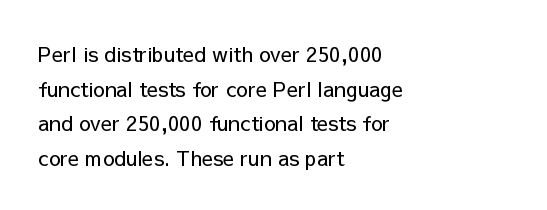
Q: Is the text bold? A: No.
Q: Is the text italic (slanted)? A: No, it is upright.
Q: Is the text underlined? A: No.
Q: How is the paragraph aligned? A: Left-aligned.
Q: Is the spacing between letters normal or unusually wide? A: Normal.
Q: Is the spacing between lines tight, normal or loose? A: Normal.
